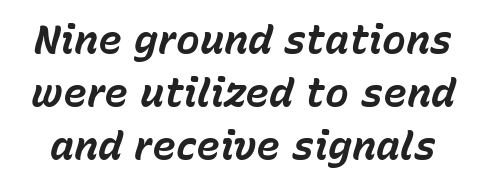
Look at the tracking — it's just the regular setting, nothing added. The text carries the slant typical of an italic or oblique font. You'd pick this weight for a headline — it's a proper bold. Clear beneath every line of the passage. The face used here is proportionally spaced, like ordinary book or web type.
